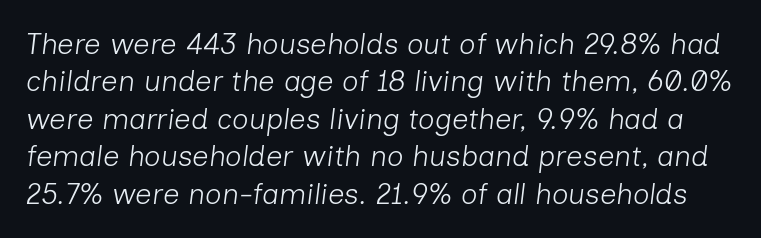
Letter spacing: default. Bold? No — there's no thickening of the strokes. Italic? Definitely — the glyphs are oblique. Bare-footed words on every line.
